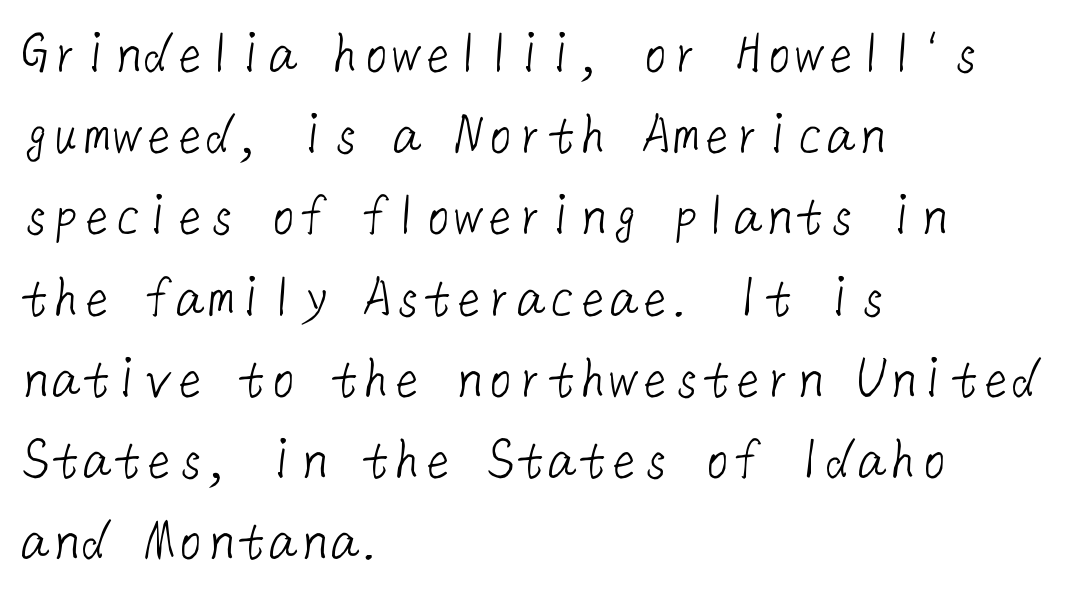
The image shows 62 px light sans-serif type; set left-aligned, normal line spacing (1.31x), normal letter spacing, not underlined; low stroke contrast and a medium x-height.
